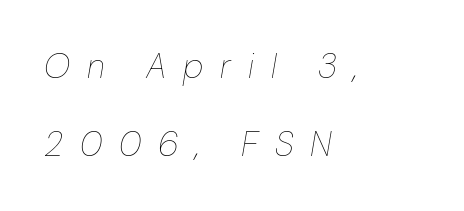
Quick note: interline space is abundant. Short note: letters widely spaced. The specimen omits any rule beneath the text block's lines. The rag falls on the right side of this text block. A light-to-regular cut is what we see here.
